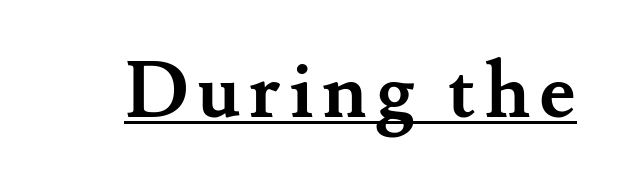
The image shows 77 px semibold serif type, upright; set underlined; medium stroke contrast and a small x-height.
